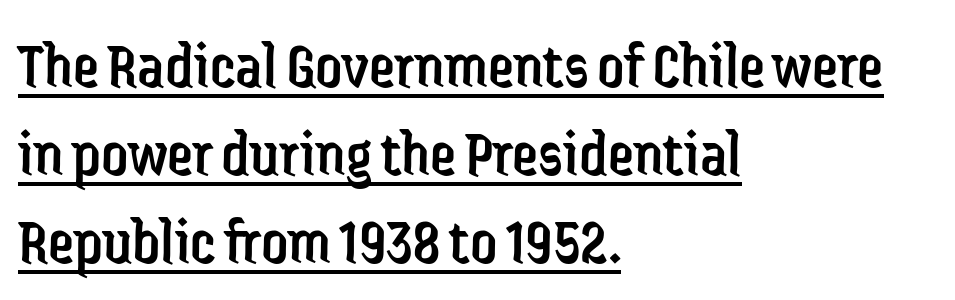
The letterforms sit shoulder to shoulder at normal distance. Look at the bottom of the vertical strokes: they stop flat, with no serifs. Vertical spacing — default. Every row of glyphs begins at an identical x-position on the left. Letters have the restrained weight of plain body copy at most.
